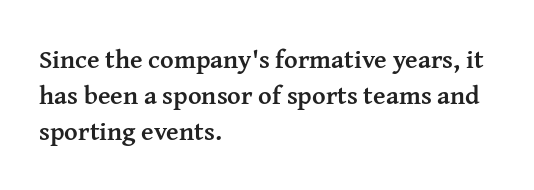
Clear beneath every line of the passage. The typography opts for an upright posture over an oblique one. Evenly set lines give the paragraph a standard silhouette. Standard letterfit; no display-style spreading of the glyphs. The compositor pushed each line to the left boundary.
